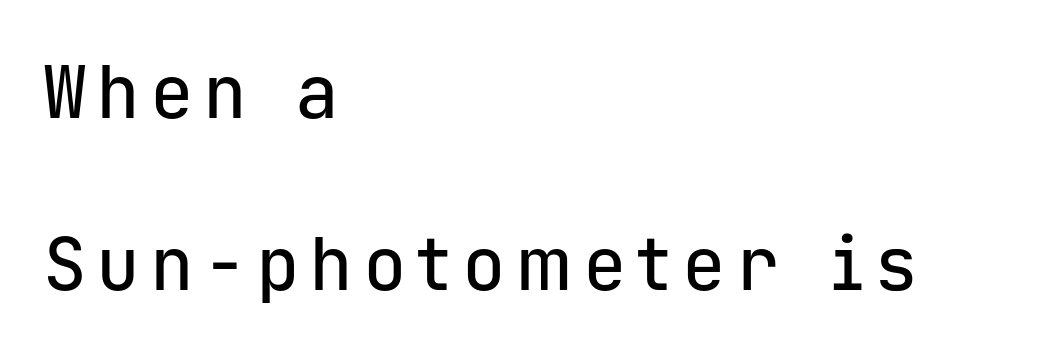
Q: Is the text italic (slanted)? A: No, it is upright.
Q: Is the typeface a serif or a sans-serif typeface? A: Sans-serif.
Q: Is the text underlined? A: No.
Q: How is the paragraph aligned? A: Left-aligned.
Q: Is the spacing between lines tight, normal or loose? A: Loose.
Q: Width (condensed, normal, or wide)? A: Normal.
Q: Stroke contrast? A: Low.
Q: x-height? A: Medium.
Q: Monospaced? A: Yes.
